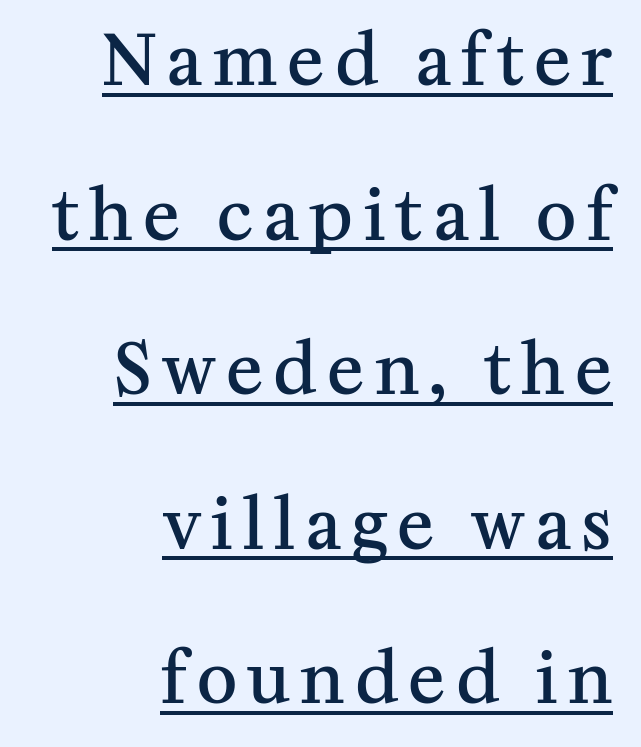
Q: Is the text bold? A: Semi-bold.
Q: Is the text italic (slanted)? A: No, it is upright.
Q: Is the typeface a serif or a sans-serif typeface? A: Serif.
Q: Is the text underlined? A: Yes.
Q: How is the paragraph aligned? A: Right-aligned.
Q: Is the spacing between lines tight, normal or loose? A: Loose.
Q: Width (condensed, normal, or wide)? A: Normal.
Q: Stroke contrast? A: Medium.
Q: x-height? A: Medium.
Q: Monospaced? A: No.
